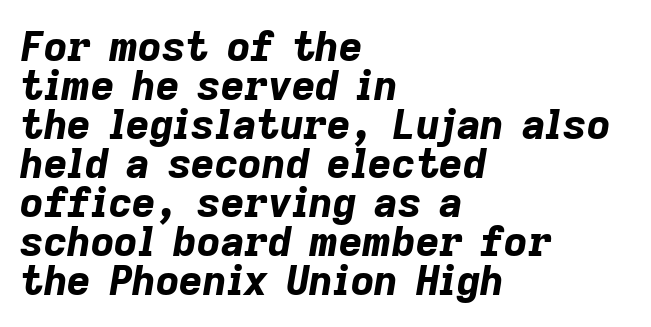
The image shows 41 px bold type, italic (leaning right); set left-aligned, tight line spacing (0.95x), normal letter spacing, not underlined; low stroke contrast and a medium x-height.
